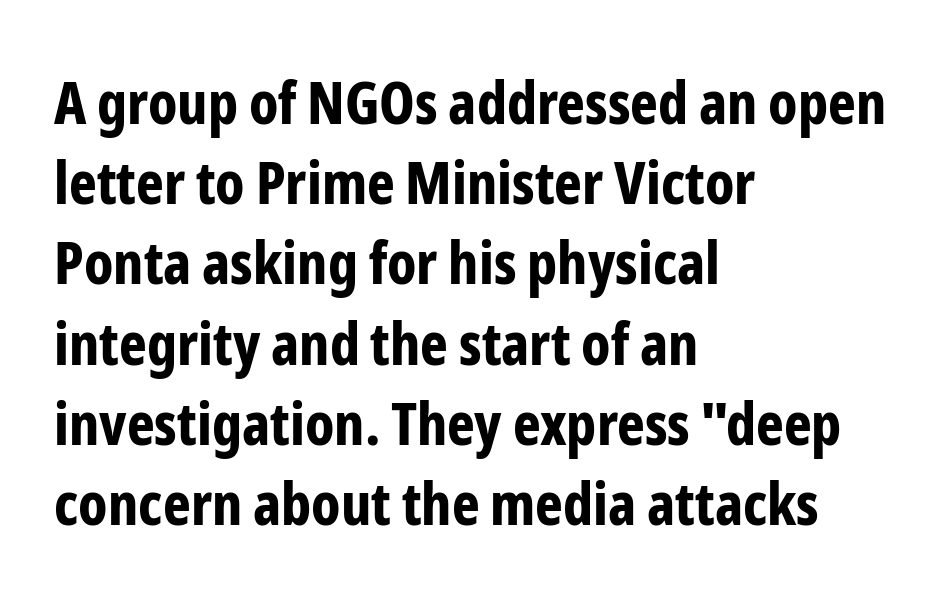
Characters remain perfectly vertical along every line. Just letters on the line, the space beneath them empty. A typesetter would call this zero additional tracking. Is this a fixed-width face? No — the glyphs have proportional, varying widths. How would I describe the line gaps? Plain and ordinary. The strokes are fattened all the way to bold.
